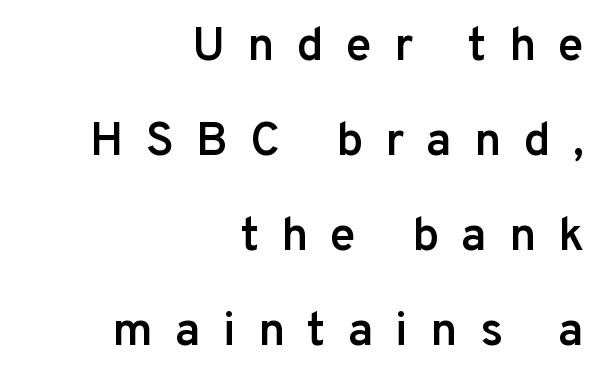
The paragraph has a hard right edge and a soft left edge. Every letter is mildly thick-stroked: semibold rather than bold. A typesetter would mark this as roman, not italic. Descender tails drop into unmarked territory. Do the characters align in a grid? No, the font is proportional.
